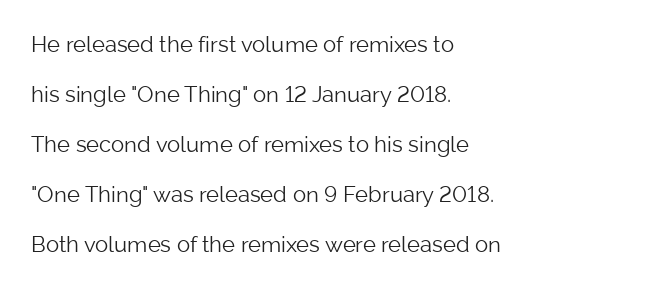
The image shows 22 px text type, upright; set left-aligned, loose line spacing (2.27x), normal letter spacing, not underlined.
